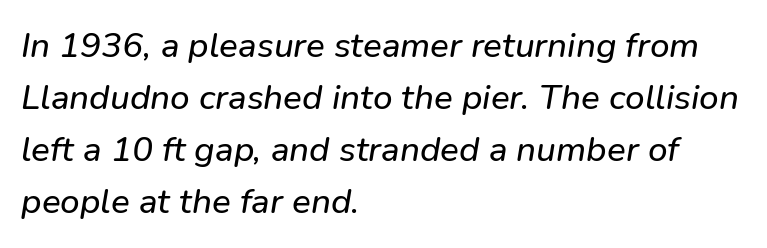
Q: Is the text italic (slanted)? A: Yes, it leans right by about 9 degrees.
Q: Is the text underlined? A: No.
Q: How is the paragraph aligned? A: Left-aligned.
Q: Is the spacing between letters normal or unusually wide? A: Normal.
Q: Is the spacing between lines tight, normal or loose? A: Normal.
Q: Width (condensed, normal, or wide)? A: Normal.
Q: Stroke contrast? A: Low.
Q: x-height? A: Medium.
Q: Monospaced? A: No.
